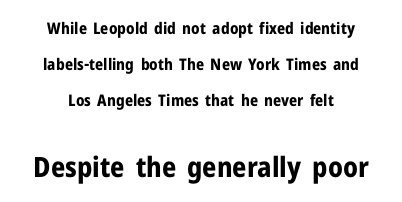
The image shows 28 px bold sans-serif type, upright; set centered, loose line spacing (2.26x), normal letter spacing, not underlined; the second (bottom) block is 1.75x larger; low stroke contrast and a medium x-height.
